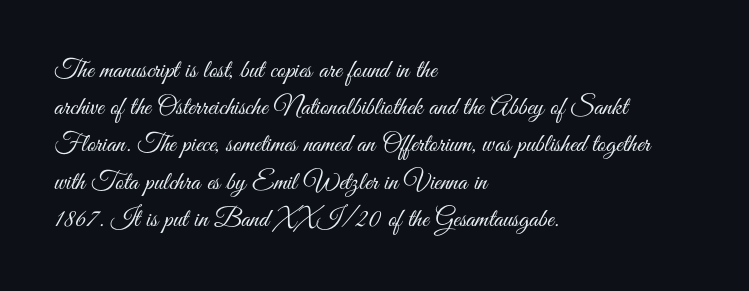
{"bold": "no", "underline": "no", "align": "left", "line_spacing": "normal", "line_spacing_ratio": 1.43, "letter_spacing": "normal", "letter_spacing_em": 0.0, "glyph_px": 26}
